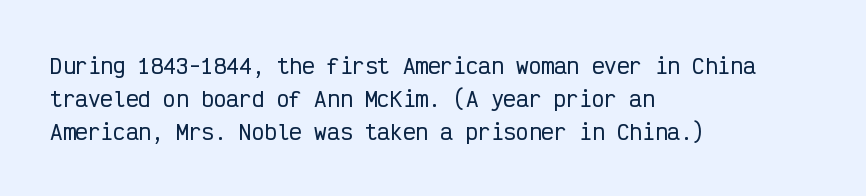
{"italic": "no", "underline": "no", "align": "left", "line_spacing": "normal", "line_spacing_ratio": 1.56, "letter_spacing": "normal", "letter_spacing_em": 0.0, "glyph_px": 21}
